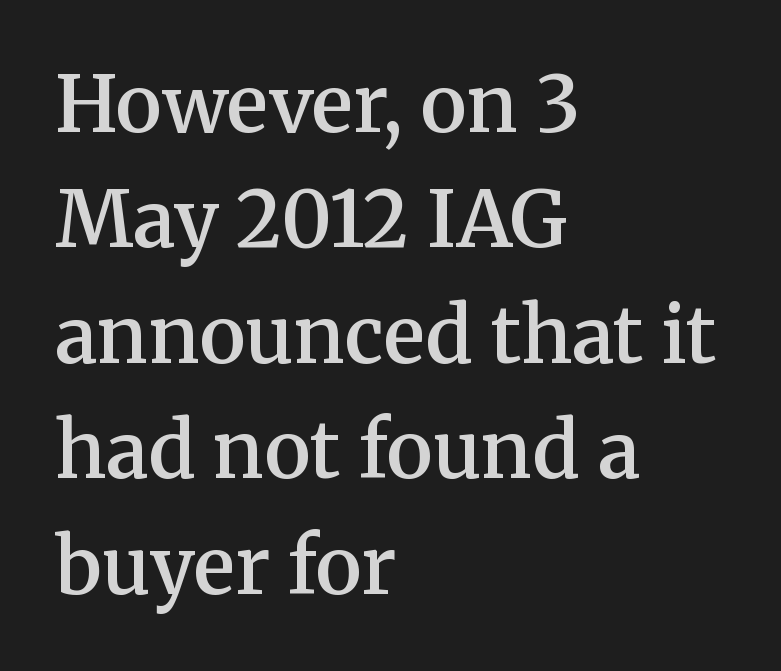
{"serif": "yes", "italic": "no", "bold": "semi", "weight": "semibold", "width": "normal", "stroke_contrast": "medium", "x_height": "medium", "monospaced": "no", "underline": "no", "align": "left", "line_spacing": "normal", "line_spacing_ratio": 1.48, "letter_spacing": "normal", "letter_spacing_em": 0.0, "glyph_px": 78}
